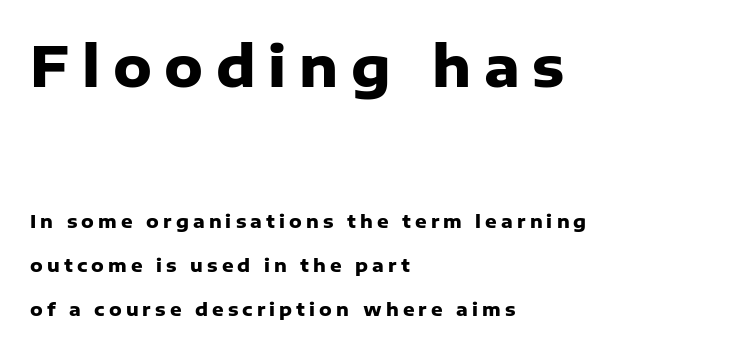
{"serif": "no", "italic": "no", "bold": "yes", "weight": "heavy", "width": "normal", "stroke_contrast": "low", "x_height": "medium", "monospaced": "no", "underline": "no", "align": "left", "line_spacing": "loose", "line_spacing_ratio": 2.45, "letter_spacing": "wide", "letter_spacing_em": 0.23, "larger_block": "first", "size_ratio": 3.06, "glyph_px": 55}
